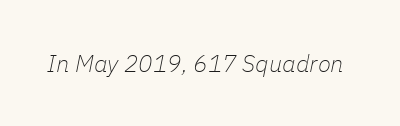
{"italic": "yes", "lean": "right", "slant_degrees": 11, "bold": "no", "underline": "no", "letter_spacing": "normal", "letter_spacing_em": 0.0, "glyph_px": 24}
